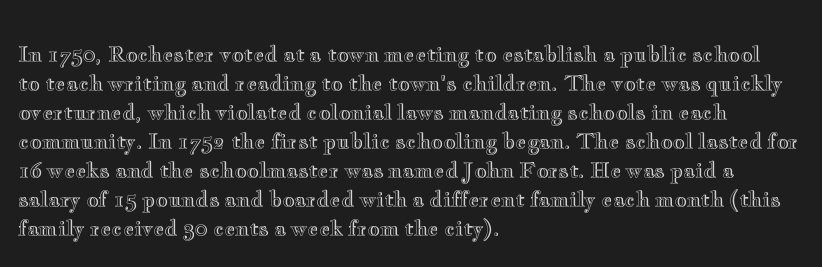
{"italic": "no", "underline": "no", "align": "left", "line_spacing": "normal", "line_spacing_ratio": 1.38, "letter_spacing": "normal", "letter_spacing_em": 0.0, "glyph_px": 21}
